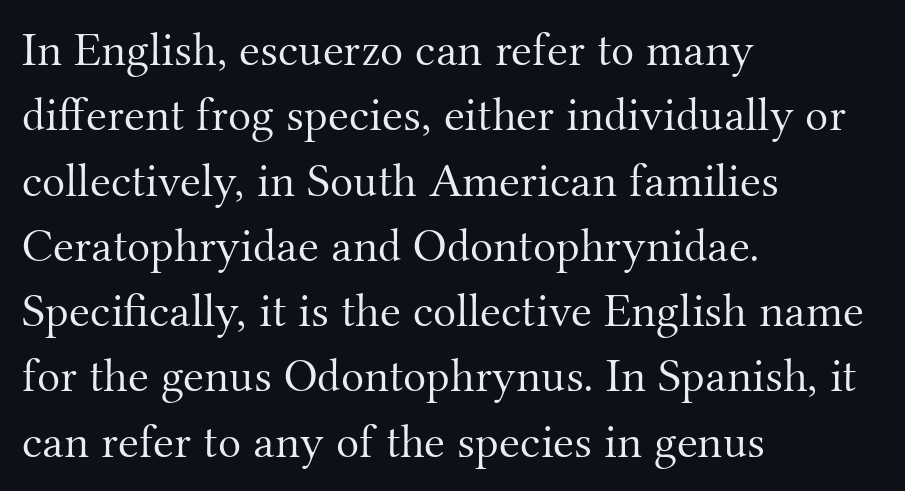
{"serif": "yes", "italic": "no", "bold": "no", "weight": "light", "width": "normal", "stroke_contrast": "medium", "x_height": "small", "monospaced": "no", "underline": "no", "align": "left", "line_spacing": "normal", "line_spacing_ratio": 1.36, "letter_spacing": "normal", "letter_spacing_em": 0.0, "glyph_px": 48}
